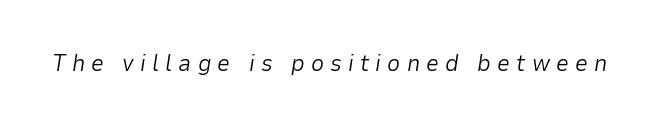
{"italic": "yes", "lean": "right", "slant_degrees": 9, "bold": "no", "underline": "no", "letter_spacing": "wide", "letter_spacing_em": 0.27, "glyph_px": 23}
